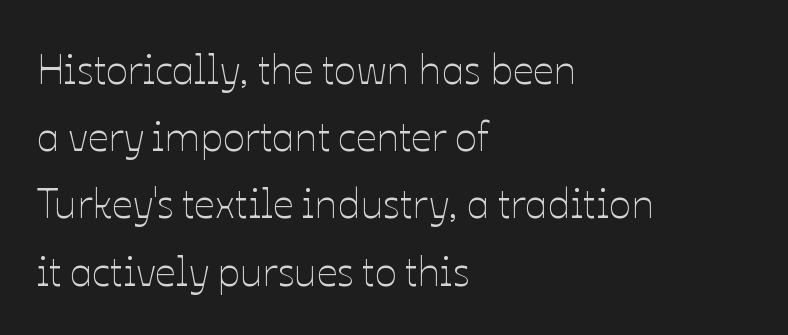
Unlike italic type, these characters show no tilt at all. Underlining? Definitely not there. Do the characters align in a grid? No, the font is proportional. Nobody touched the tracking dial on this one. Horizontally, the lines are justified to the leading edge only. Each stroke keeps to a modest, everyday thickness or less.
